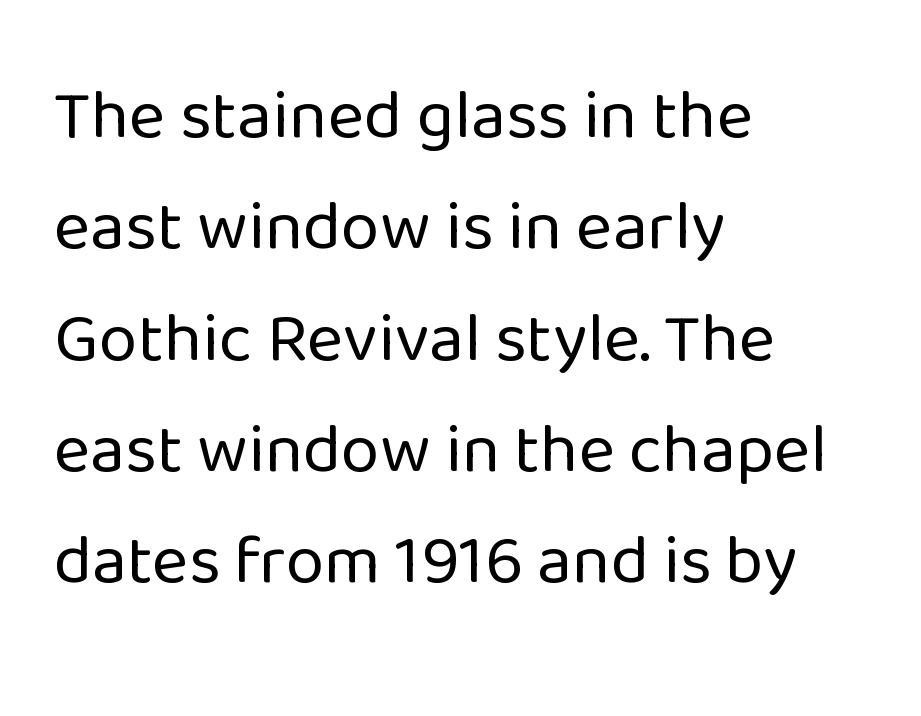
Vertical strokes here are truly vertical. Here the glyphs are tracked normally, forming tight word shapes. Rows of type keep a routine distance in the vertical direction. Stem width sits at or under what a default text font uses.
